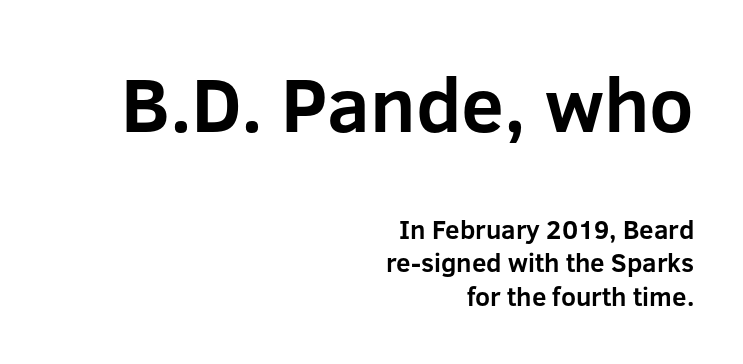
{"serif": "no", "italic": "no", "bold": "yes", "weight": "bold", "width": "normal", "stroke_contrast": "low", "x_height": "medium", "monospaced": "no", "underline": "no", "align": "right", "line_spacing": "normal", "line_spacing_ratio": 1.3, "letter_spacing": "normal", "letter_spacing_em": 0.0, "larger_block": "first", "size_ratio": 2.96, "glyph_px": 77}
